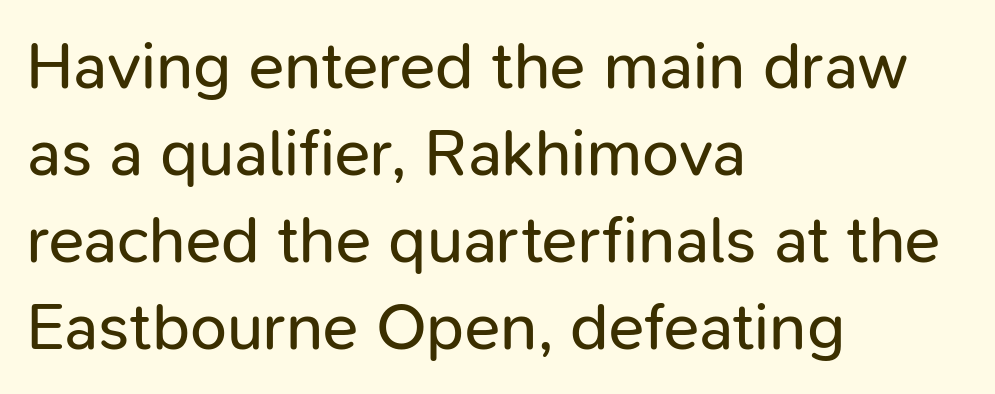
The image shows 66 px regular-weight sans-serif type, upright; set left-aligned, normal line spacing (1.32x), normal letter spacing, not underlined; low stroke contrast and a medium x-height.
